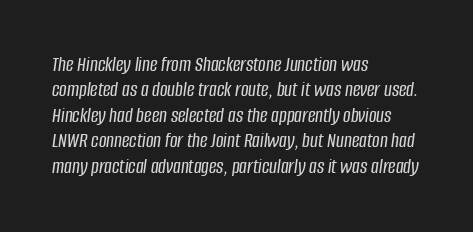
The image shows 21 px text type, italic (leaning right); set left-aligned, line spacing 1.21x, normal letter spacing, not underlined.
